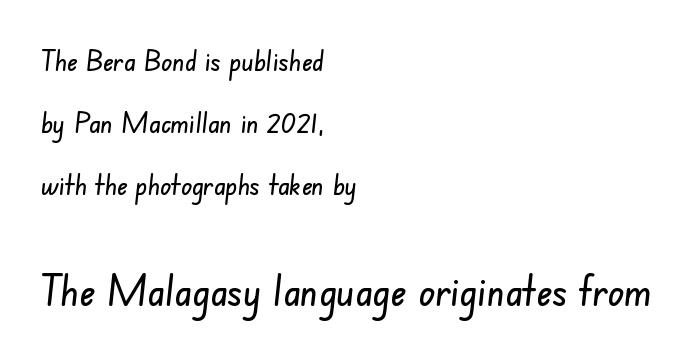
Is the lower block the larger one? Yes — the lower block carries the bigger type. These lines are rendered in a variable-pitch font. The text block is weighted toward the left margin, trailing off unevenly rightward. Underline: absent. In terms of letterform style, serifs are entirely absent. Regarding leading, the lines here are spaced well apart.
